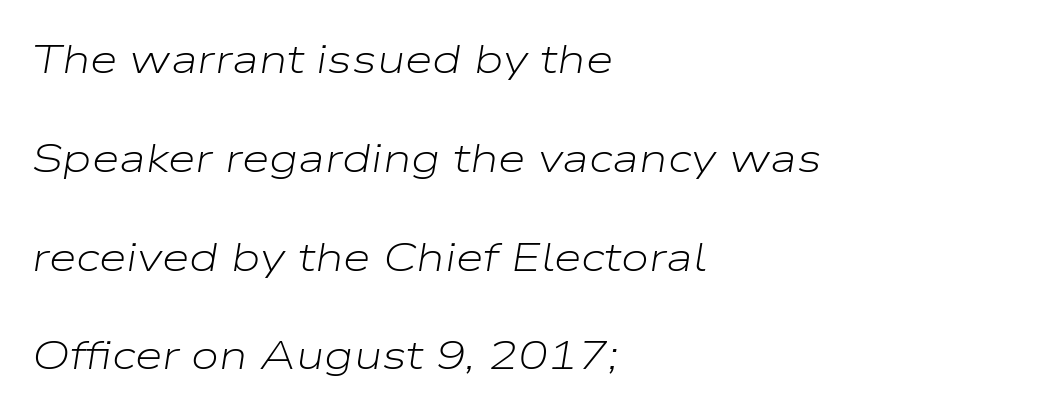
The image shows 40 px light, wide type, italic (leaning right); set left-aligned, loose line spacing (2.47x), normal letter spacing, not underlined; low stroke contrast and a medium x-height.
